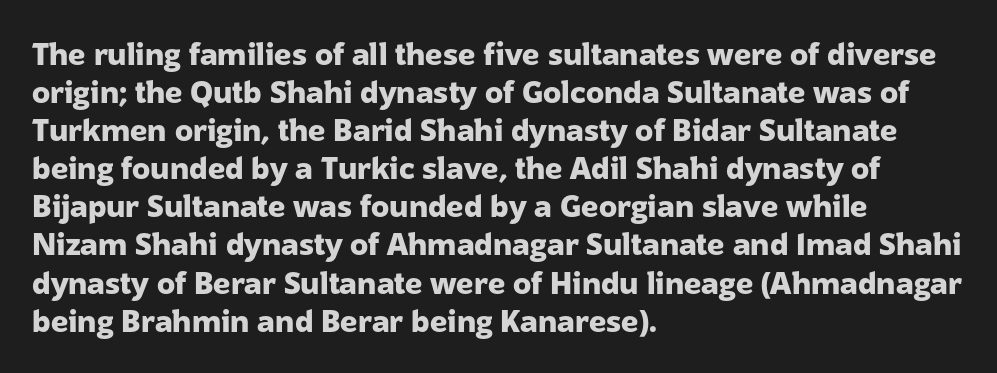
{"serif": "no", "italic": "no", "bold": "yes", "weight": "heavy", "width": "normal", "stroke_contrast": "low", "x_height": "medium", "monospaced": "no", "underline": "no", "align": "left", "line_spacing": "normal", "line_spacing_ratio": 1.27, "letter_spacing": "normal", "letter_spacing_em": 0.0, "glyph_px": 30}
